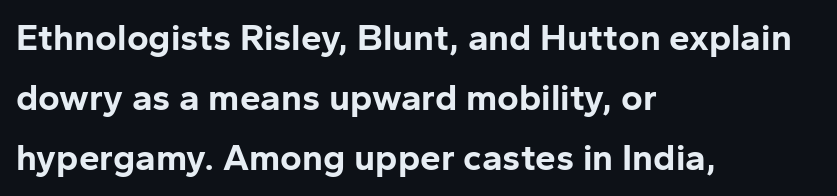
{"serif": "no", "italic": "no", "bold": "yes", "weight": "bold", "width": "normal", "stroke_contrast": "low", "x_height": "medium", "monospaced": "no", "underline": "no", "align": "left", "line_spacing": "normal", "line_spacing_ratio": 1.62, "letter_spacing": "normal", "letter_spacing_em": 0.0, "glyph_px": 37}
